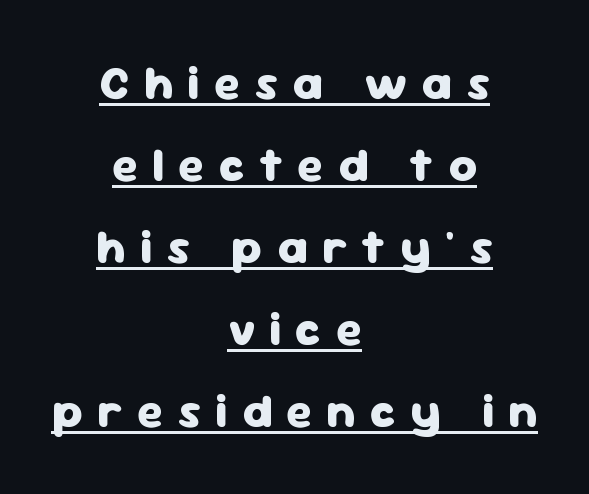
Glance below the letters and you will spot a drawn line. Plenty of ink on the page — the face is bold. This rendering widens character spacing well past its baseline value. Proportional: the letters do not fall into vertical columns. Every row of glyphs is offset so its center matches the block's center.
